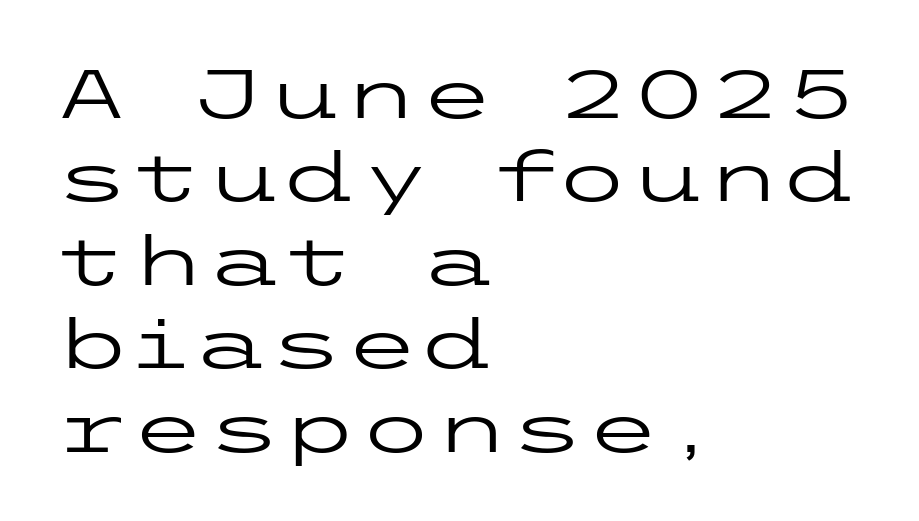
{"serif": "no", "italic": "no", "bold": "no", "weight": "regular", "width": "wide", "stroke_contrast": "low", "x_height": "medium", "underline": "no", "align": "left", "line_spacing_ratio": 1.21, "letter_spacing": "normal", "letter_spacing_em": 0.0, "glyph_px": 69}
